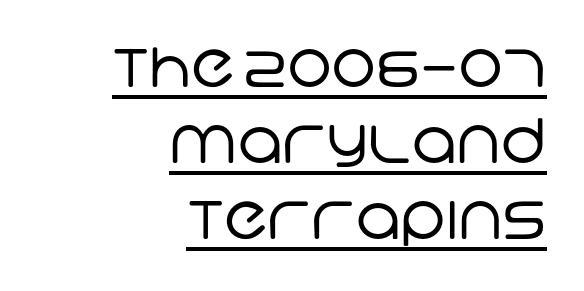
Q: Is the text bold? A: No.
Q: Is the typeface a serif or a sans-serif typeface? A: Sans-serif.
Q: Is the text underlined? A: Yes.
Q: How is the paragraph aligned? A: Right-aligned.
Q: Is the spacing between letters normal or unusually wide? A: Normal.
Q: Is the spacing between lines tight, normal or loose? A: Normal.
Q: Width (condensed, normal, or wide)? A: Normal.
Q: Stroke contrast? A: Low.
Q: x-height? A: Large.
Q: Monospaced? A: No.
